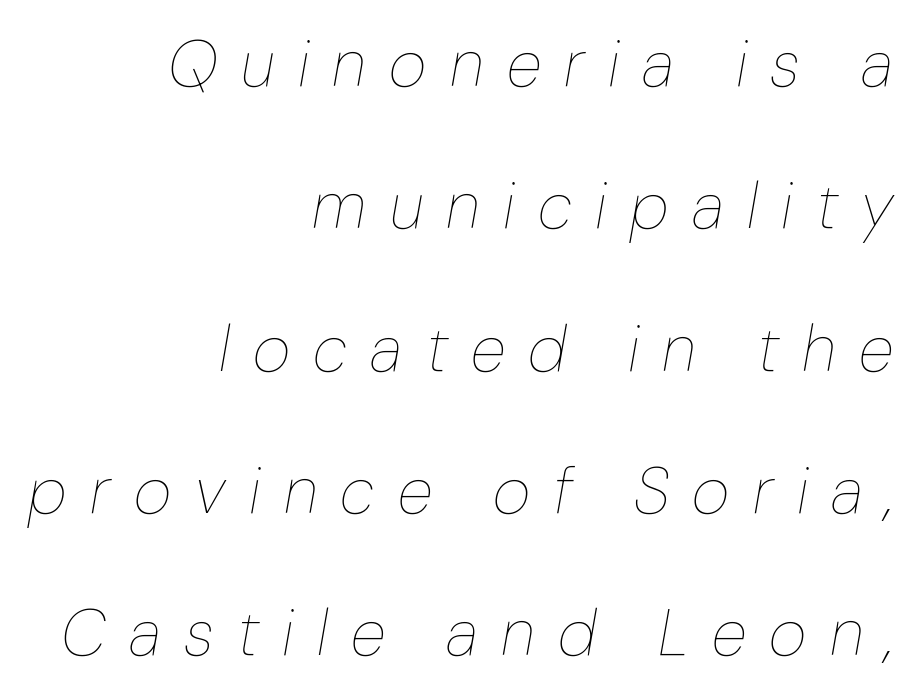
Q: Is the text bold? A: No.
Q: Is the text italic (slanted)? A: Yes, it leans right by about 10 degrees.
Q: Is the text underlined? A: No.
Q: How is the paragraph aligned? A: Right-aligned.
Q: Is the spacing between letters normal or unusually wide? A: Unusually wide.
Q: Is the spacing between lines tight, normal or loose? A: Loose.
Q: Width (condensed, normal, or wide)? A: Normal.
Q: Stroke contrast? A: Low.
Q: x-height? A: Medium.
Q: Monospaced? A: No.
